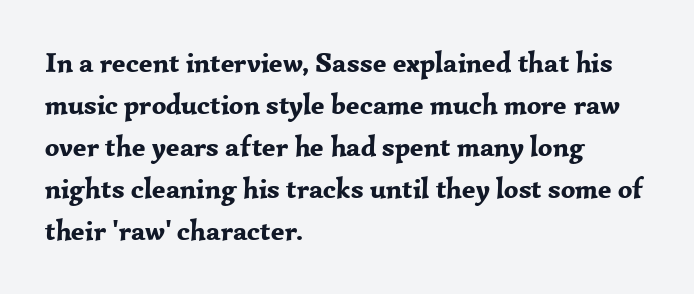
Q: Is the text bold? A: Yes.
Q: Is the text italic (slanted)? A: No, it is upright.
Q: Is the typeface a serif or a sans-serif typeface? A: Serif.
Q: Is the text underlined? A: No.
Q: How is the paragraph aligned? A: Left-aligned.
Q: Is the spacing between letters normal or unusually wide? A: Normal.
Q: Is the spacing between lines tight, normal or loose? A: Normal.
Q: Width (condensed, normal, or wide)? A: Normal.
Q: Stroke contrast? A: Low.
Q: x-height? A: Medium.
Q: Monospaced? A: No.
